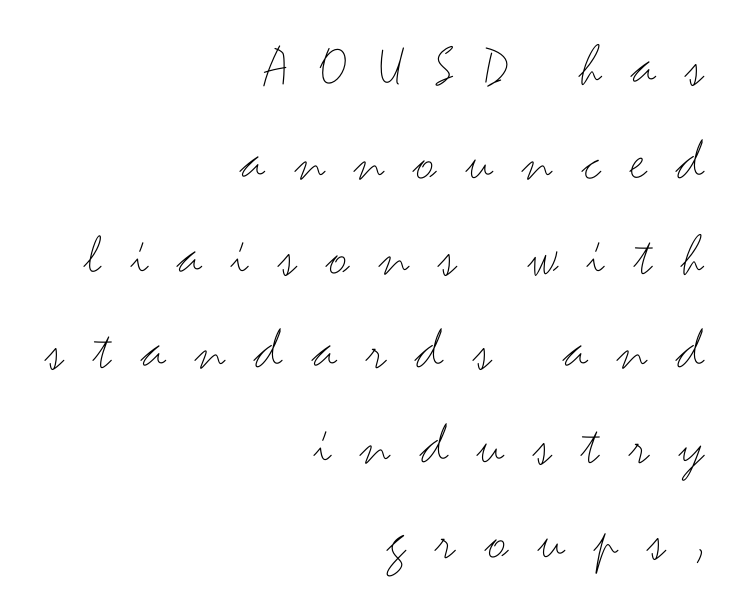
{"serif": "no", "bold": "no", "weight": "thin", "width": "wide", "stroke_contrast": "medium", "x_height": "small", "monospaced": "no", "underline": "no", "align": "right", "line_spacing": "normal", "line_spacing_ratio": 1.58, "letter_spacing": "wide", "letter_spacing_em": 0.49, "glyph_px": 60}
